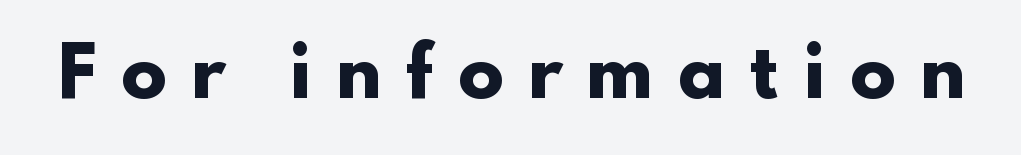
The image shows 68 px heavy, wide sans-serif type, upright; set unusually wide letter spacing (+0.33 em), not underlined; low stroke contrast and a small x-height.
